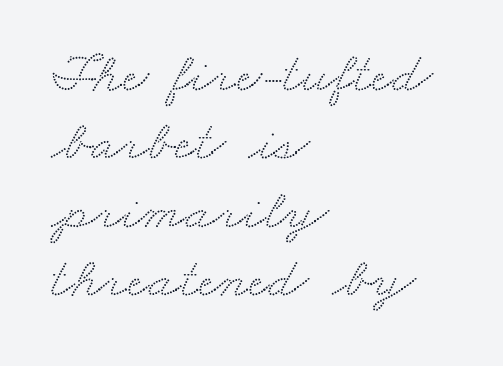
Q: Is the typeface a serif or a sans-serif typeface? A: Serif.
Q: Is the text underlined? A: No.
Q: How is the paragraph aligned? A: Left-aligned.
Q: Is the spacing between letters normal or unusually wide? A: Normal.
Q: Width (condensed, normal, or wide)? A: Wide.
Q: Stroke contrast? A: Medium.
Q: x-height? A: Small.
Q: Monospaced? A: No.
